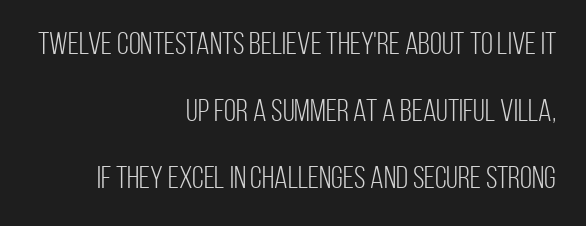
The image shows 31 px light, condensed sans-serif type, upright; set right-aligned, loose line spacing (2.16x), normal letter spacing, not underlined; low stroke contrast and a large x-height.
